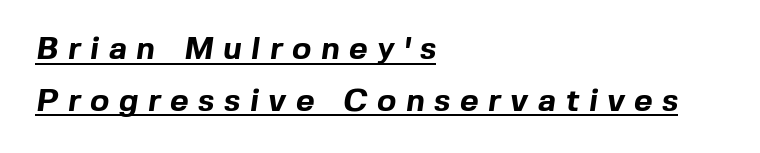
Q: Is the text bold? A: Yes.
Q: Is the typeface a serif or a sans-serif typeface? A: Sans-serif.
Q: Is the text underlined? A: Yes.
Q: How is the paragraph aligned? A: Left-aligned.
Q: Is the spacing between letters normal or unusually wide? A: Unusually wide.
Q: Is the spacing between lines tight, normal or loose? A: Normal.
Q: Width (condensed, normal, or wide)? A: Normal.
Q: x-height? A: Medium.
Q: Monospaced? A: No.
